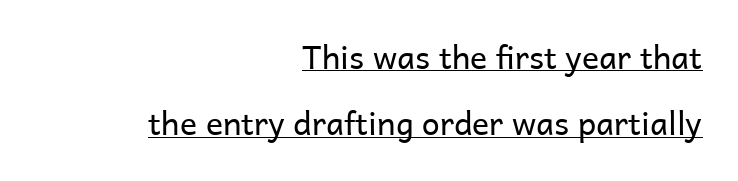
{"serif": "no", "italic": "no", "bold": "no", "weight": "regular", "width": "normal", "stroke_contrast": "low", "x_height": "medium", "monospaced": "no", "underline": "yes", "align": "right", "line_spacing": "loose", "line_spacing_ratio": 2.07, "letter_spacing": "normal", "letter_spacing_em": 0.0, "glyph_px": 32}
